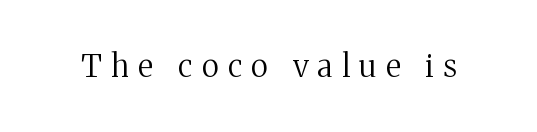
{"serif": "yes", "italic": "no", "bold": "no", "weight": "regular", "width": "normal", "stroke_contrast": "medium", "x_height": "medium", "monospaced": "no", "underline": "no", "letter_spacing": "wide", "letter_spacing_em": 0.31, "glyph_px": 31}
